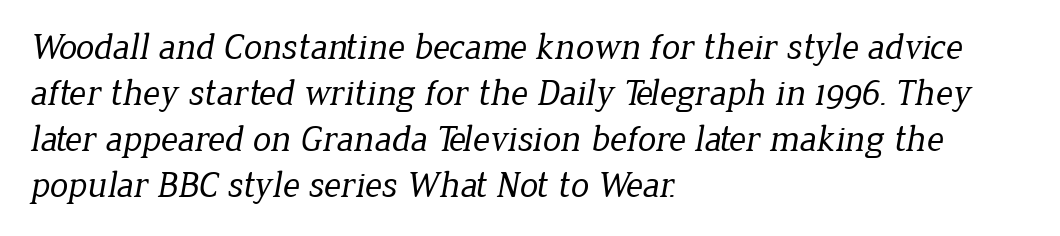
{"serif": "yes", "bold": "no", "weight": "regular", "width": "normal", "stroke_contrast": "low", "x_height": "medium", "monospaced": "no", "underline": "no", "align": "left", "line_spacing_ratio": 1.24, "letter_spacing": "normal", "letter_spacing_em": 0.0, "glyph_px": 37}
